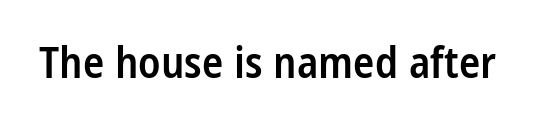
Compared with an ordinary text face, these strokes are moderately heavier — a semibold. The letters advance in unequal steps, a hallmark of proportional type. Letter spacing: default. This rendering employs a face without finishing strokes, i.e., a sans-serif. A roman cut, with each character standing at attention. Descenders are the only things crossing below the line.
